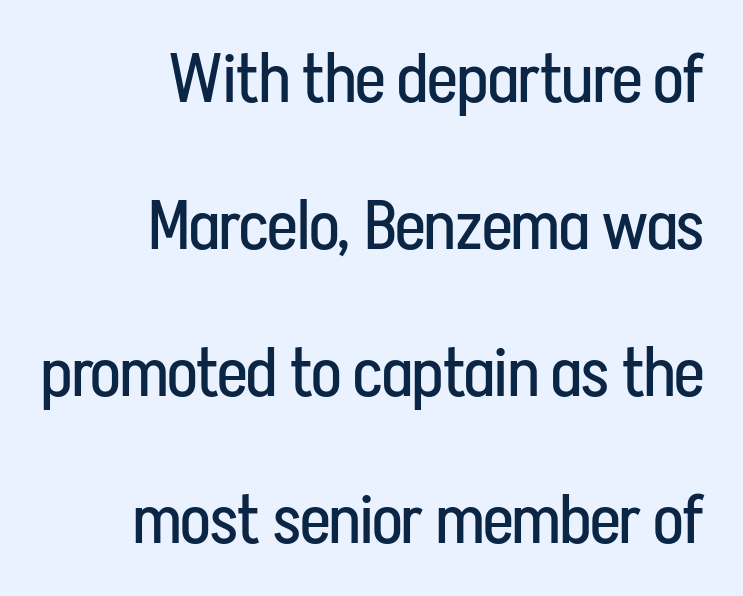
The image shows 69 px regular-weight, condensed sans-serif type, upright; set right-aligned, loose line spacing (2.13x), normal letter spacing, not underlined; low stroke contrast and a medium x-height.
